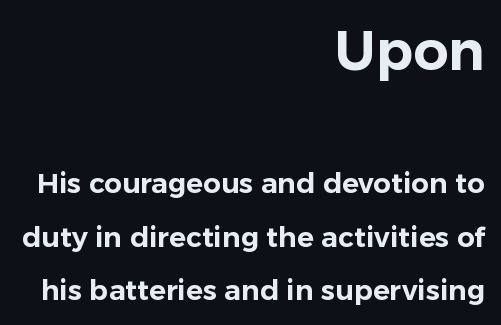
In this sample the first text group is rendered at the bigger scale. The space beneath each line is pristine and unruled. The type sits square on the baseline with zero lean. Each new line begins a long way beneath the previous one.
